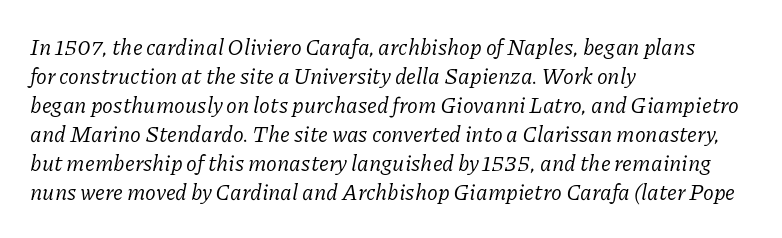
{"italic": "yes", "lean": "right", "slant_degrees": 11, "bold": "no", "underline": "no", "align": "left", "line_spacing": "normal", "line_spacing_ratio": 1.32, "letter_spacing": "normal", "letter_spacing_em": 0.0, "glyph_px": 22}
